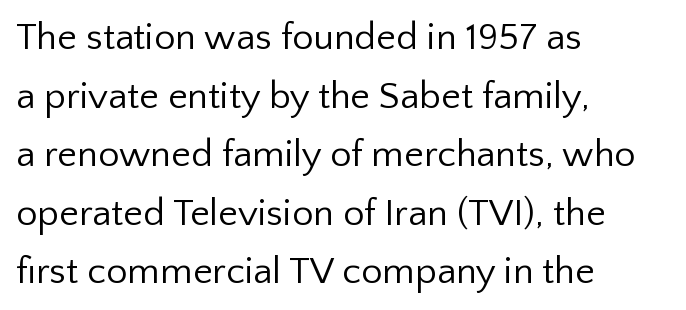
The image shows 38 px regular-weight sans-serif type, upright; set left-aligned, normal line spacing (1.54x), normal letter spacing, not underlined; low stroke contrast and a medium x-height.
